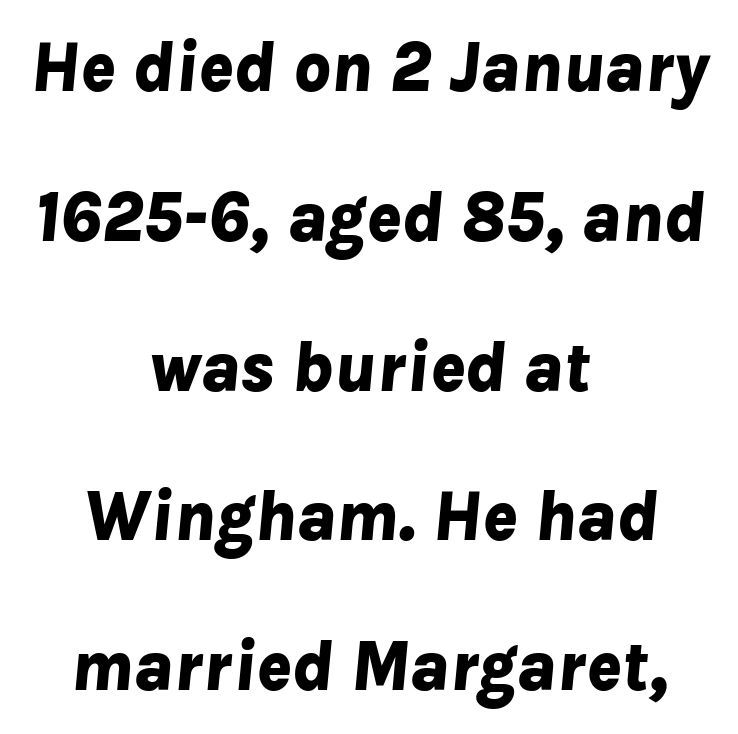
Q: Is the text bold? A: Yes.
Q: Is the text italic (slanted)? A: Yes, it leans right by about 8 degrees.
Q: Is the text underlined? A: No.
Q: How is the paragraph aligned? A: Centered.
Q: Is the spacing between letters normal or unusually wide? A: Normal.
Q: Is the spacing between lines tight, normal or loose? A: Loose.
Q: Width (condensed, normal, or wide)? A: Normal.
Q: Stroke contrast? A: Low.
Q: x-height? A: Medium.
Q: Monospaced? A: No.
